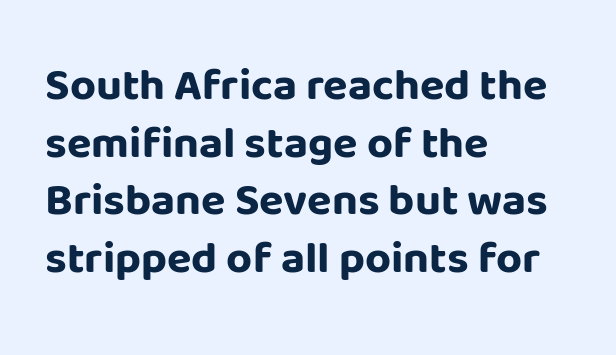
Q: Is the text bold? A: Yes.
Q: Is the text italic (slanted)? A: No, it is upright.
Q: Is the typeface a serif or a sans-serif typeface? A: Sans-serif.
Q: Is the text underlined? A: No.
Q: How is the paragraph aligned? A: Left-aligned.
Q: Is the spacing between letters normal or unusually wide? A: Normal.
Q: Is the spacing between lines tight, normal or loose? A: Normal.
Q: Width (condensed, normal, or wide)? A: Normal.
Q: Stroke contrast? A: Low.
Q: x-height? A: Large.
Q: Monospaced? A: No.
